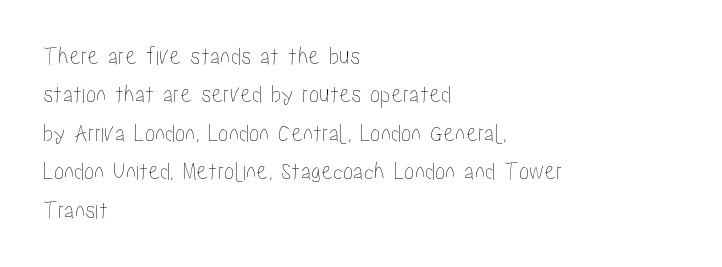
These lines keep a tight, regular rhythm from letter to letter. A student would call this left alignment; a typographer would say flush left, rag right. Descenders are the only things crossing below the line. Evenly set lines give the paragraph a standard silhouette. Ordinary non-slanted type is in use.
